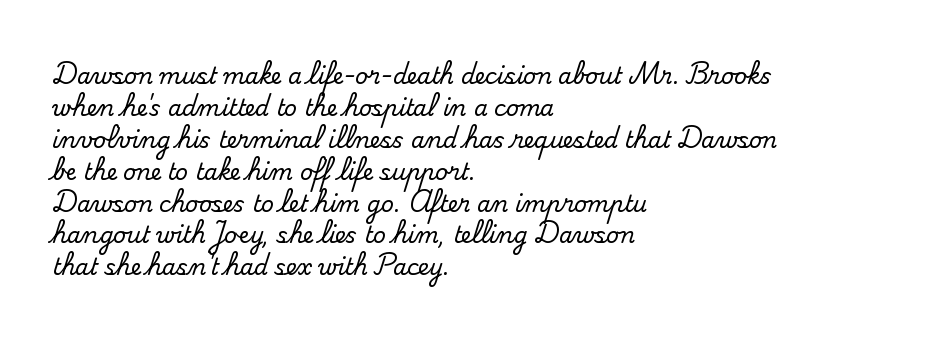
{"underline": "no", "align": "left", "line_spacing": "normal", "line_spacing_ratio": 1.45, "letter_spacing": "normal", "letter_spacing_em": 0.0, "glyph_px": 22}
